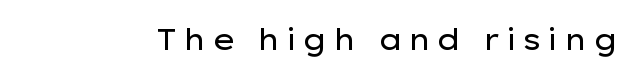
The image shows 29 px regular-weight, wide sans-serif type, upright; set not underlined; low stroke contrast and a medium x-height.
